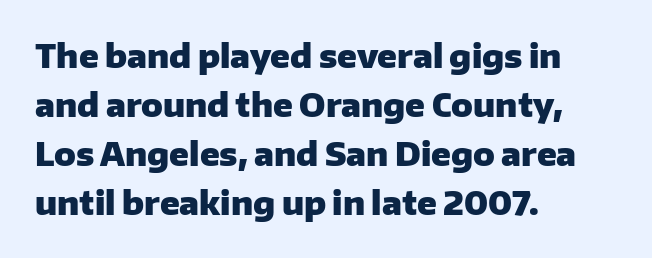
The image shows 32 px heavy sans-serif type, upright; set left-aligned, normal line spacing (1.53x), normal letter spacing, not underlined; low stroke contrast and a medium x-height.
